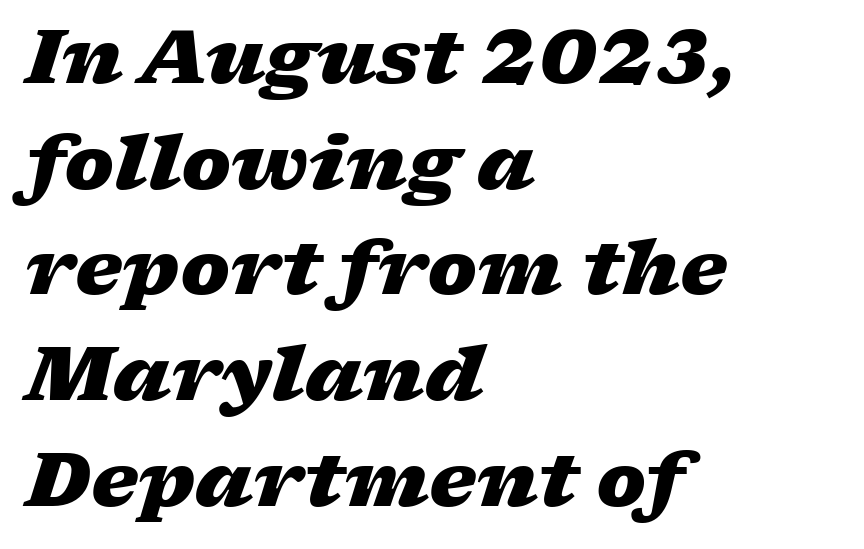
Q: Is the text bold? A: Yes.
Q: Is the text italic (slanted)? A: Yes, it leans right by about 17 degrees.
Q: Is the text underlined? A: No.
Q: How is the paragraph aligned? A: Left-aligned.
Q: Is the spacing between letters normal or unusually wide? A: Normal.
Q: Is the spacing between lines tight, normal or loose? A: Normal.
Q: Width (condensed, normal, or wide)? A: Wide.
Q: Stroke contrast? A: Low.
Q: x-height? A: Medium.
Q: Monospaced? A: No.
